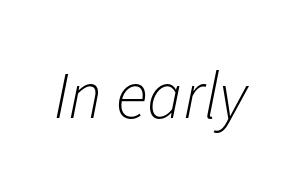
The image shows 67 px light type, italic (leaning right); set normal letter spacing, not underlined; low stroke contrast and a medium x-height.
